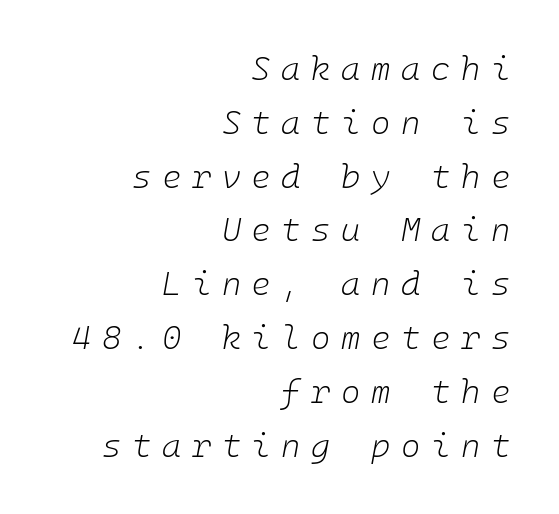
The image shows 33 px light type, italic (leaning right); set right-aligned, normal line spacing (1.63x), unusually wide letter spacing (+0.32 em), not underlined; low stroke contrast and a medium x-height.
